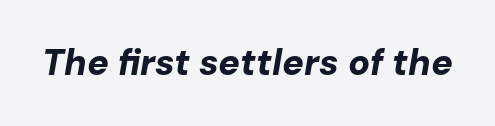
The image shows 36 px bold type, italic (leaning right); set normal letter spacing, not underlined; low stroke contrast and a medium x-height.
